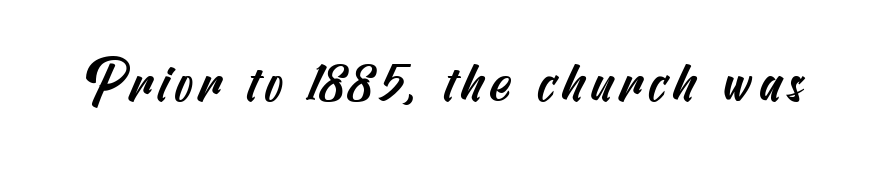
The image shows 55 px condensed sans-serif type; set not underlined; medium stroke contrast and a small x-height.
